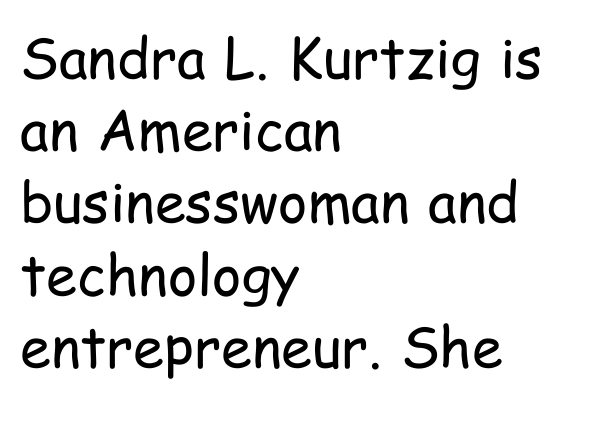
{"serif": "no", "italic": "no", "bold": "no", "weight": "regular", "width": "condensed", "stroke_contrast": "low", "x_height": "medium", "monospaced": "no", "underline": "no", "align": "left", "line_spacing": "normal", "line_spacing_ratio": 1.29, "letter_spacing": "normal", "letter_spacing_em": 0.0, "glyph_px": 56}
